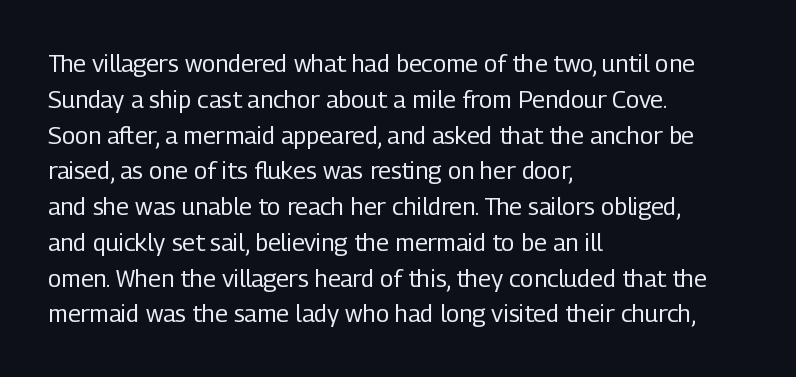
The image shows 24 px text type, upright; set left-aligned, normal line spacing (1.49x), normal letter spacing, not underlined.
